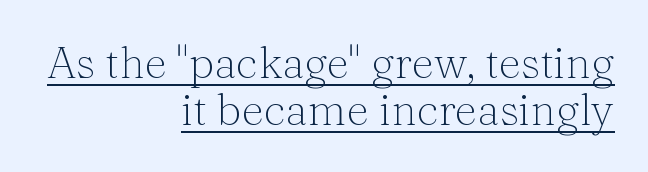
The image shows 44 px light serif type, upright; set right-aligned, tight line spacing (1.07x), normal letter spacing, underlined; medium stroke contrast and a medium x-height.
